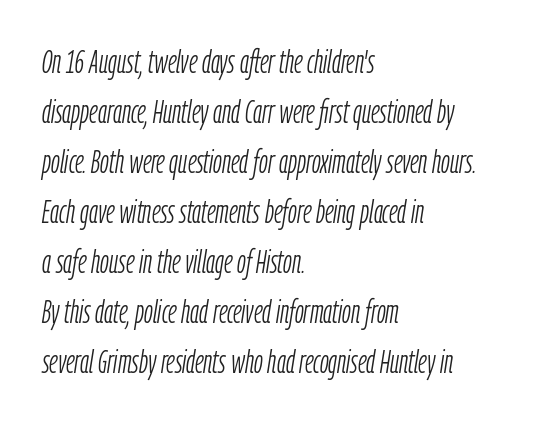
{"italic": "yes", "lean": "right", "slant_degrees": 9, "bold": "no", "weight": "light", "width": "condensed", "stroke_contrast": "low", "x_height": "medium", "monospaced": "no", "underline": "no", "align": "left", "line_spacing": "normal", "line_spacing_ratio": 1.56, "letter_spacing": "normal", "letter_spacing_em": 0.0, "glyph_px": 32}
